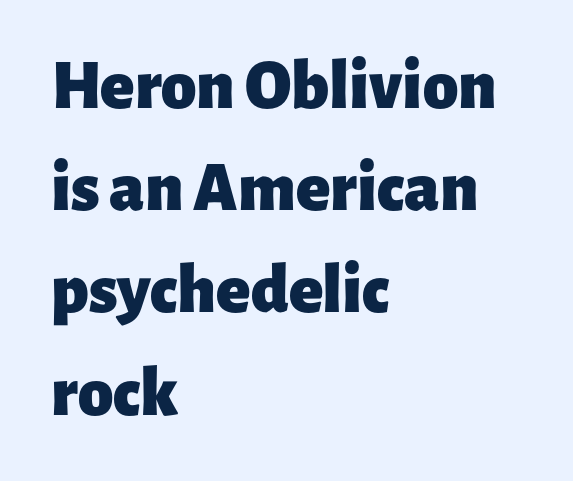
Notice how the stems are strictly vertical — no italics here. Characters follow at the spacing the type designer built in. The words here are not underlined. Does the copy run flush right? No — it runs flush left. Is this a sans? Yes — the strokes have no serifs. Heavy, bold letterforms.
